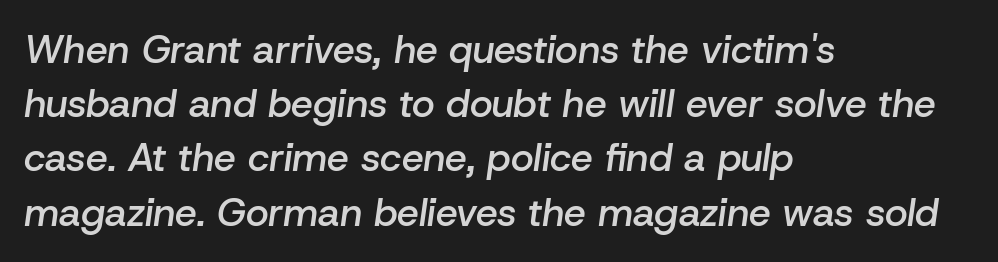
The image shows 39 px semibold type, italic (leaning right); set left-aligned, normal line spacing (1.39x), normal letter spacing, not underlined; low stroke contrast and a medium x-height.
